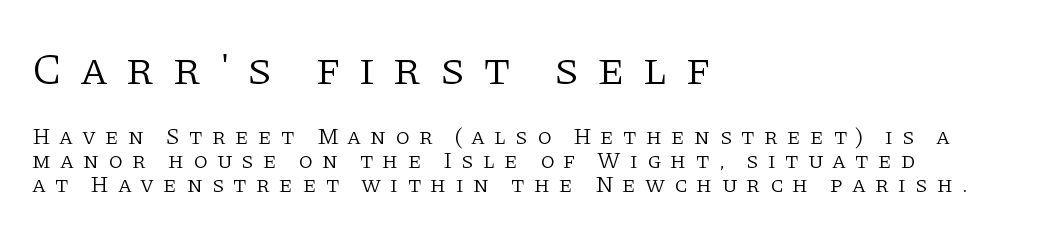
Descender tails drop into unmarked territory. Caption: expanded tracking, letters set apart. These lines stack with their left ends in a neat column. The typeface chosen for these lines features serifs. Character widths vary here, with narrow letters taking less room than wide ones.
